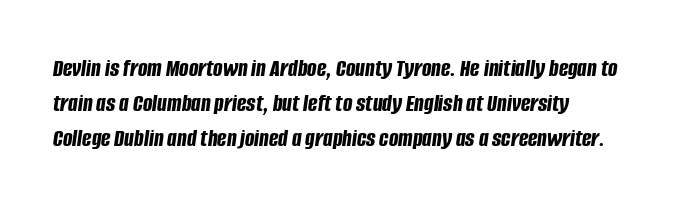
The rendering uses a bold face; every stroke is thick and dark. There's an unmistakable incline to the writing here. Casual observation: everything's shoved over to the left. Normally led — the rows are evenly, conventionally spaced. Nothing unusual about the tracking: characters are spaced as the font intends.
